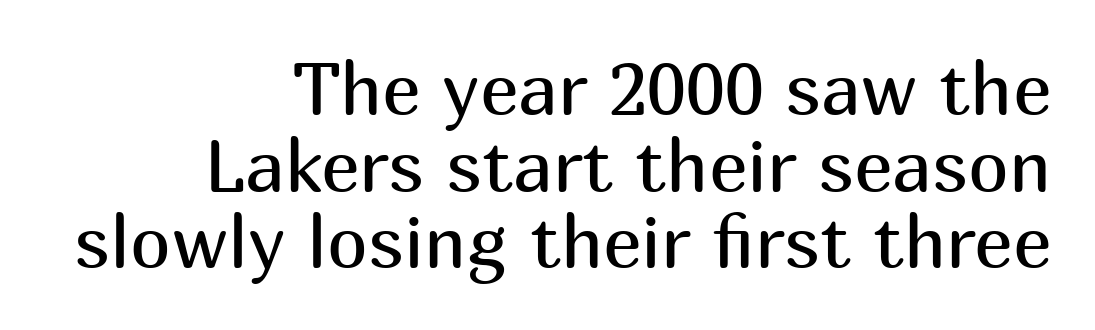
Reading down the column, the eye jumps only a short way to each next line. This is the regular roman posture of the typeface. Weight: not bold — regular or lighter. The gap between lines stays unmarked. Right-aligned paragraph, ragged on the left. Spacing between characters is what you'd get straight out of the box.
